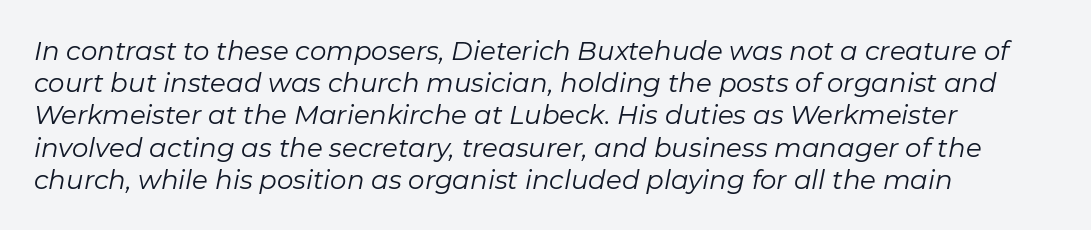
{"italic": "yes", "lean": "right", "slant_degrees": 11, "bold": "no", "underline": "no", "align": "left", "line_spacing_ratio": 1.24, "letter_spacing": "normal", "letter_spacing_em": 0.0, "glyph_px": 26}
